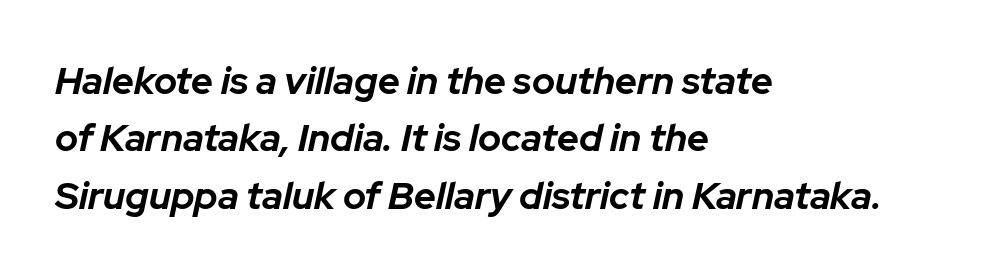
The typography opts for an oblique posture over an upright one. A dark, heavy texture on the line: the type is bold. Lines of text with bare space underneath. This sample uses plain, unmodified letter spacing. Evenly set lines give the paragraph a standard silhouette. Where is the straight margin? On the left.
